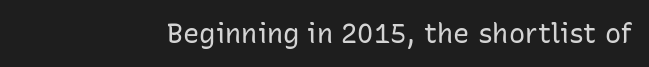
{"italic": "no", "bold": "no", "underline": "no", "letter_spacing": "normal", "letter_spacing_em": 0.0, "glyph_px": 27}
